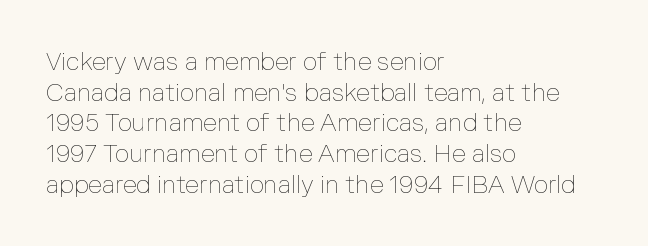
Q: Is the text bold? A: No.
Q: Is the text italic (slanted)? A: No, it is upright.
Q: Is the text underlined? A: No.
Q: How is the paragraph aligned? A: Left-aligned.
Q: Is the spacing between letters normal or unusually wide? A: Normal.
